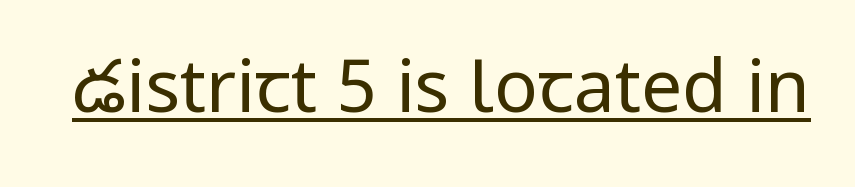
Nothing sits at the stroke ends, so this counts as sans-serif. The strokes are not fattened; the text isn't bold. This sample uses plain, unmodified letter spacing. Italic: no, the glyphs are upright roman. Has an underline been added? It has.
